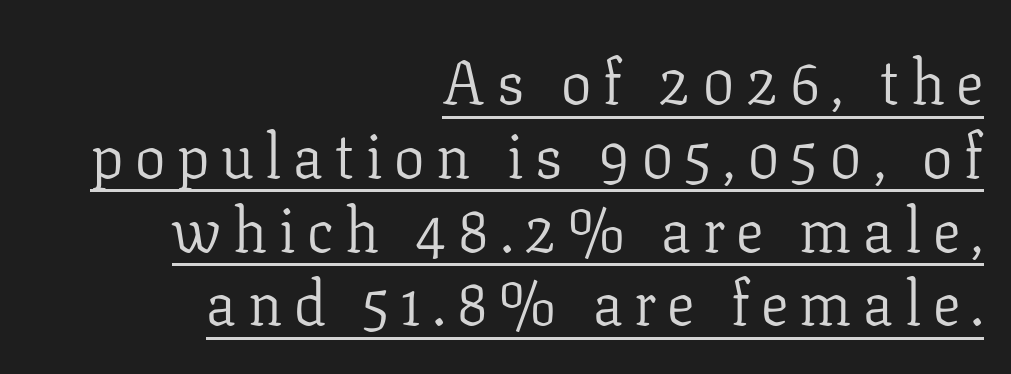
Q: Is the text bold? A: No.
Q: Is the text italic (slanted)? A: No, it is upright.
Q: Is the typeface a serif or a sans-serif typeface? A: Serif.
Q: Is the text underlined? A: Yes.
Q: How is the paragraph aligned? A: Right-aligned.
Q: Width (condensed, normal, or wide)? A: Normal.
Q: Stroke contrast? A: Low.
Q: x-height? A: Medium.
Q: Monospaced? A: No.
